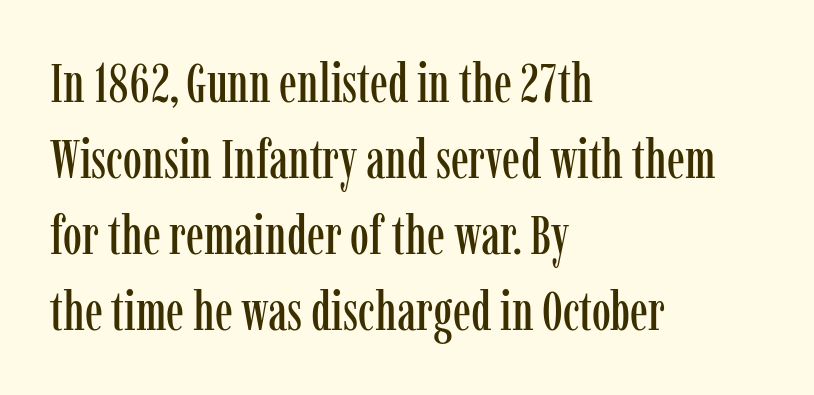
The image shows 54 px condensed serif type, upright; set left-aligned, normal line spacing (1.41x), normal letter spacing, not underlined; low stroke contrast and a medium x-height.
